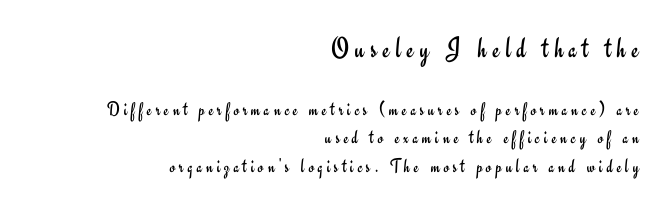
Q: Is the text bold? A: No.
Q: Is the text italic (slanted)? A: Yes.
Q: Is the typeface a serif or a sans-serif typeface? A: Sans-serif.
Q: Is the text underlined? A: No.
Q: How is the paragraph aligned? A: Right-aligned.
Q: Is the spacing between letters normal or unusually wide? A: Unusually wide.
Q: Is the spacing between lines tight, normal or loose? A: Normal.
Q: Which block of text is set in a larger size, the first (top) or the second (bottom)? A: The first (top) one.
Q: Width (condensed, normal, or wide)? A: Normal.
Q: Stroke contrast? A: Low.
Q: x-height? A: Small.
Q: Monospaced? A: No.
